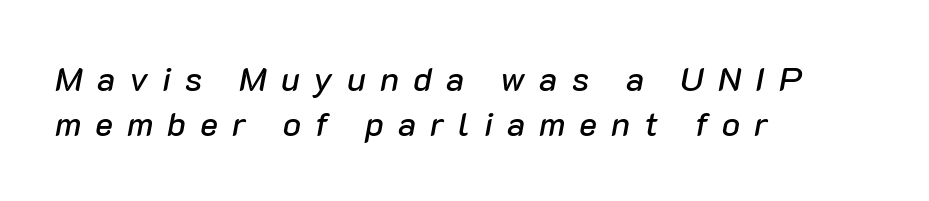
The passage shown is typed in a proportional face where columns would drift. Looking at the ascenders, they clearly lean. Each word looks stretched out because of the extra space between its letters. Typeset ragged right — the left edge is the straight one. Words float on clear page, feet unadorned. Leading matches the norm, producing a regular column.
